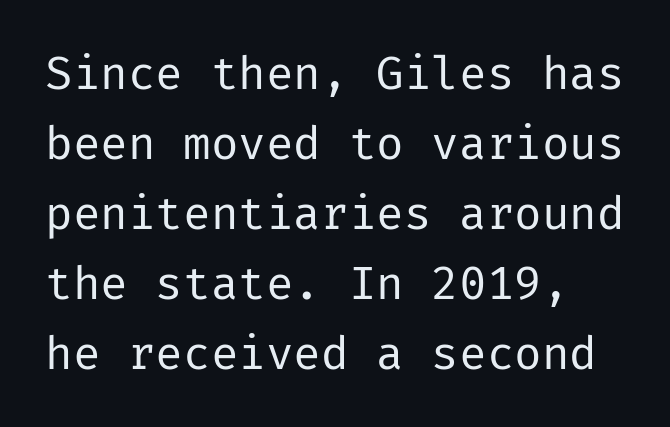
Between one letter and the next there's only the usual sliver of space. Underline: absent. Typographically, this falls in the sans-serif category. Quick note: interline space is typical. Letters have the restrained weight of plain body copy at most. Vertical strokes here are truly vertical.
